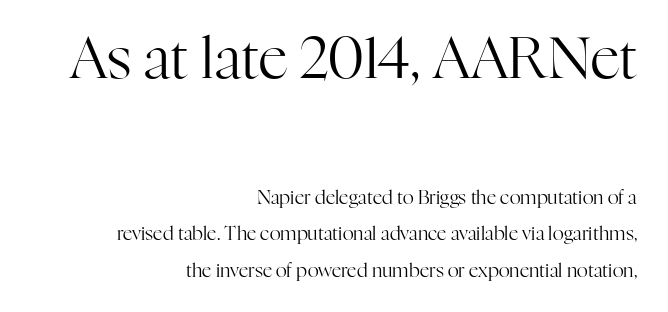
Q: Is the text bold? A: No.
Q: Is the text italic (slanted)? A: No, it is upright.
Q: Is the typeface a serif or a sans-serif typeface? A: Serif.
Q: Is the text underlined? A: No.
Q: How is the paragraph aligned? A: Right-aligned.
Q: Is the spacing between letters normal or unusually wide? A: Normal.
Q: Is the spacing between lines tight, normal or loose? A: Loose.
Q: Which block of text is set in a larger size, the first (top) or the second (bottom)? A: The first (top) one.
Q: Width (condensed, normal, or wide)? A: Normal.
Q: Stroke contrast? A: High.
Q: x-height? A: Medium.
Q: Monospaced? A: No.
